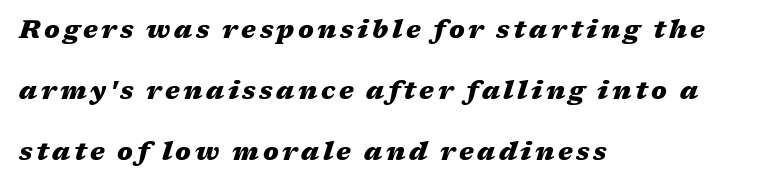
Q: Is the text bold? A: Yes.
Q: Is the text italic (slanted)? A: Yes, it leans right by about 17 degrees.
Q: Is the text underlined? A: No.
Q: How is the paragraph aligned? A: Left-aligned.
Q: Is the spacing between lines tight, normal or loose? A: Loose.
